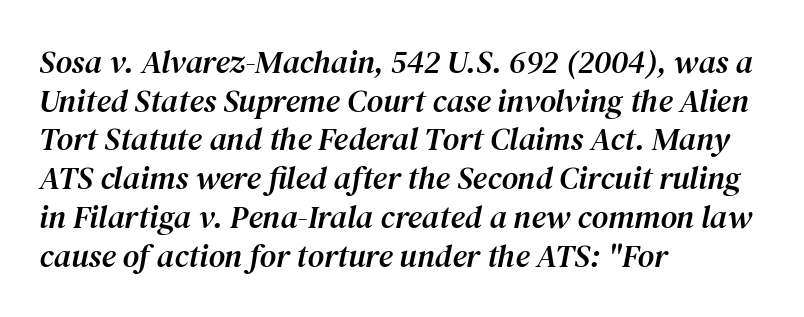
The area under the type is left untouched. Do the characters align in a grid? No, the font is proportional. Tracking here is standard; glyphs follow each other at the usual distance. If you drew a ruler down the left edge, every line would touch it. Classification — serif. Style check: oblique.
